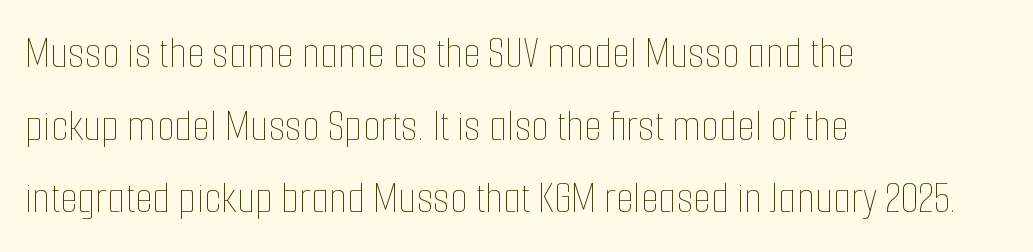
The image shows 46 px thin, condensed type, upright; set left-aligned, normal line spacing (1.58x), normal letter spacing, not underlined; low stroke contrast and a medium x-height.
